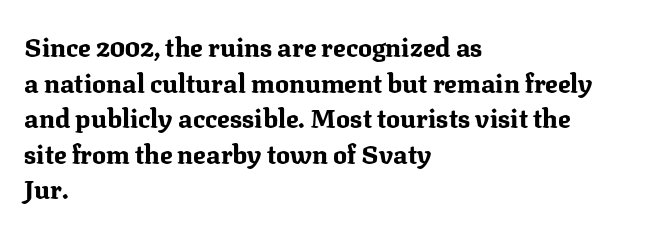
The image shows 26 px bold type, upright; set left-aligned, normal line spacing (1.37x), normal letter spacing, not underlined.
